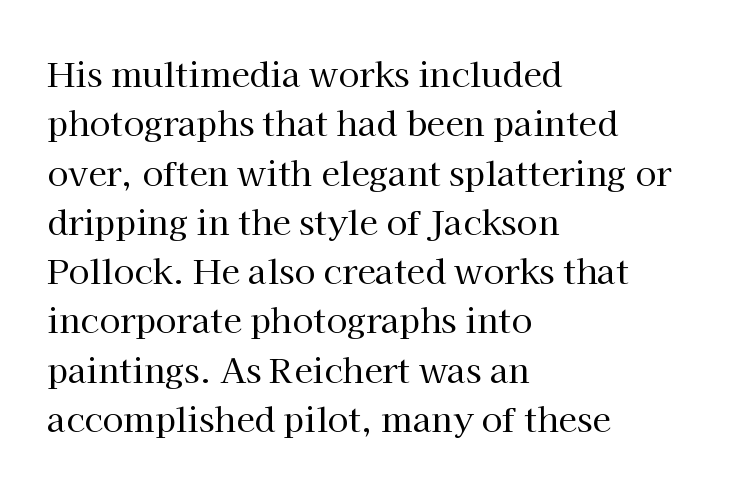
The glyphs are unaccompanied by any horizontal stroke below them. The typography opts for an upright posture over an oblique one. A normal amount of white space separates one row of letters from the next. Each letter keeps its own natural width here, so spacing adapts to shape. The paragraph has a hard left edge and a soft right edge. In terms of letterform style, serifs are clearly present.
